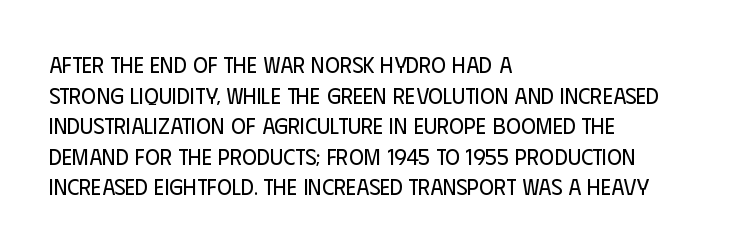
Q: Is the text bold? A: No.
Q: Is the text italic (slanted)? A: No, it is upright.
Q: Is the text underlined? A: No.
Q: How is the paragraph aligned? A: Left-aligned.
Q: Is the spacing between letters normal or unusually wide? A: Normal.
Q: Is the spacing between lines tight, normal or loose? A: Normal.
